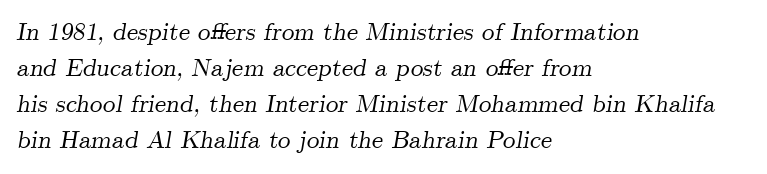
You could call the tracking neutral — neither tight nor loose. This rendering uses left alignment, leaving the right contour irregular. Is the type slanted? Yes — the strokes lean at a clear angle. The space beneath each line is pristine and unruled. Each new line begins a customary step beneath the previous one.
